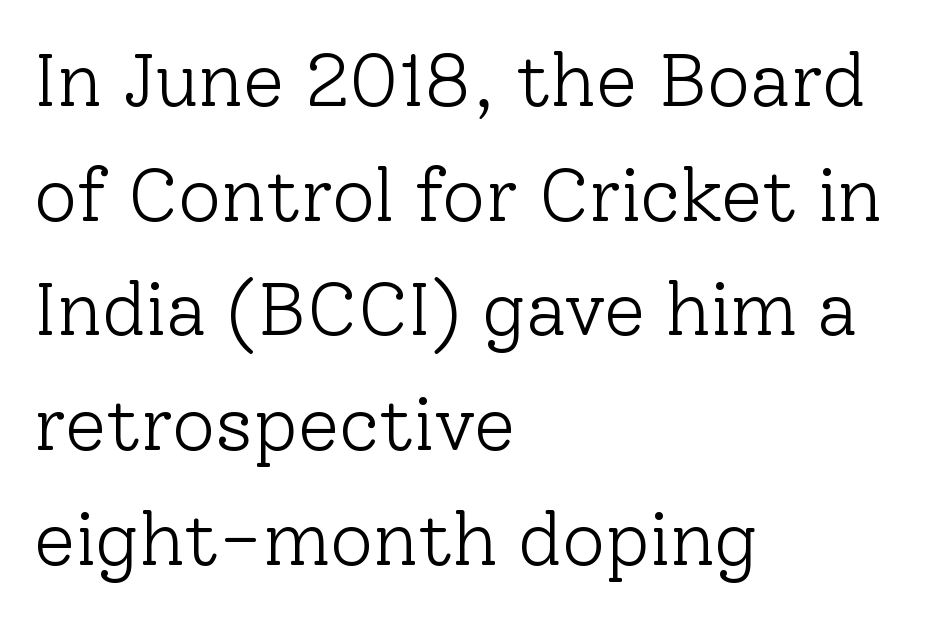
Q: Is the text bold? A: No.
Q: Is the text italic (slanted)? A: No, it is upright.
Q: Is the typeface a serif or a sans-serif typeface? A: Serif.
Q: Is the text underlined? A: No.
Q: How is the paragraph aligned? A: Left-aligned.
Q: Is the spacing between letters normal or unusually wide? A: Normal.
Q: Is the spacing between lines tight, normal or loose? A: Normal.
Q: Width (condensed, normal, or wide)? A: Normal.
Q: Stroke contrast? A: Low.
Q: x-height? A: Medium.
Q: Monospaced? A: No.
